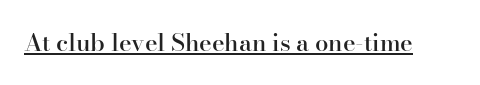
Q: Is the text bold? A: Semi-bold.
Q: Is the text italic (slanted)? A: No, it is upright.
Q: Is the text underlined? A: Yes.
Q: Is the spacing between letters normal or unusually wide? A: Normal.
